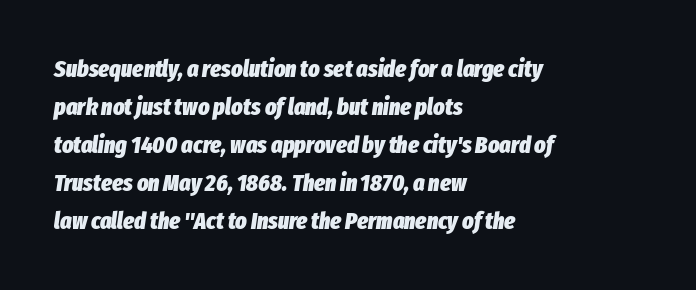
The image shows 24 px bold type, italic (leaning right); set left-aligned, normal line spacing (1.58x), normal letter spacing, not underlined.
